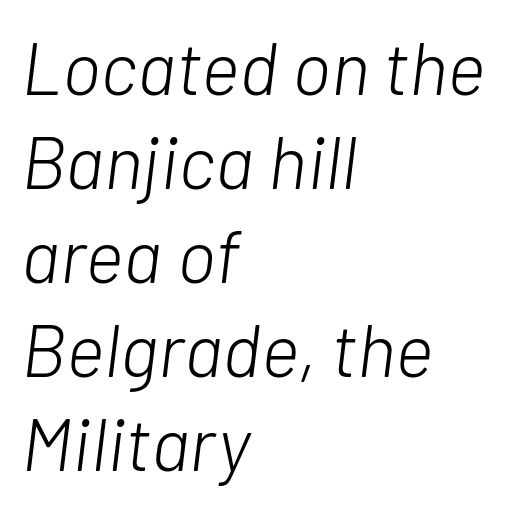
The image shows 74 px light type, italic (leaning right); set left-aligned, normal line spacing (1.27x), normal letter spacing, not underlined; low stroke contrast and a medium x-height.
